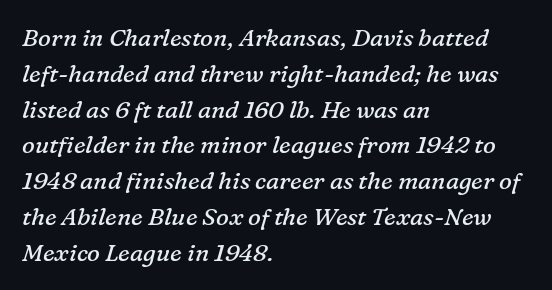
Letter spacing: default. Notice how descenders clear the ascenders below comfortably — that's standard leading. The rendering anchors every line to the left-hand side. The zone under the glyphs is completely vacant.
